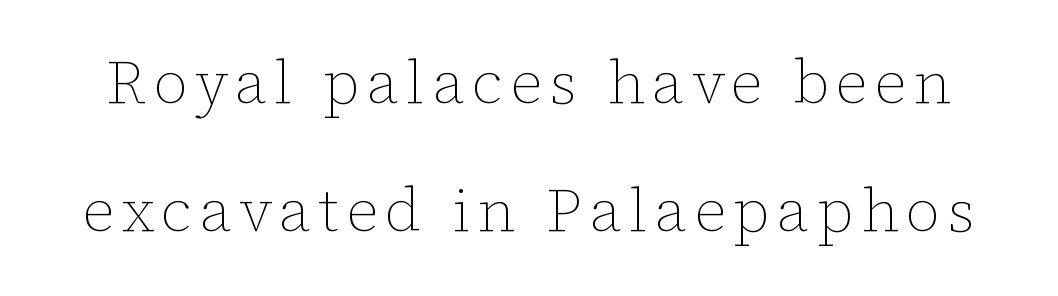
{"italic": "no", "bold": "no", "weight": "thin", "width": "normal", "stroke_contrast": "low", "x_height": "medium", "monospaced": "no", "underline": "no", "line_spacing": "loose", "line_spacing_ratio": 2.1, "glyph_px": 61}
